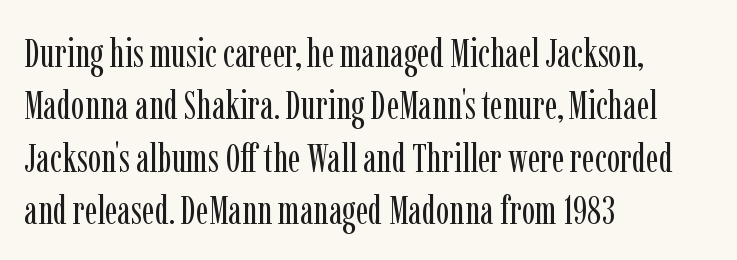
Heft: none added — not bold. Each letter's strokes conclude with small projecting serifs. In terms of posture, this sample is upright. A student would call this left alignment; a typographer would say flush left, rag right. The passage shown is typed in a proportional face where columns would drift.
